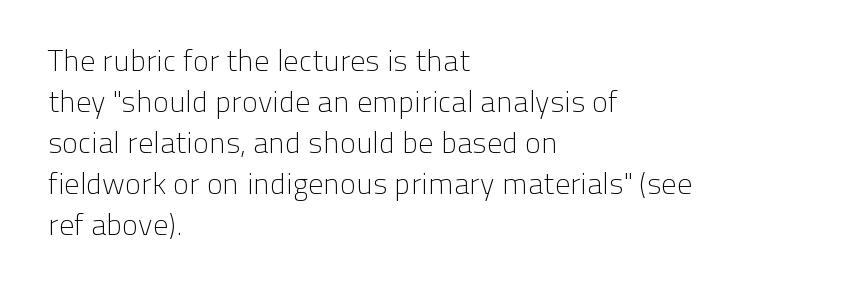
{"serif": "no", "italic": "no", "bold": "no", "weight": "light", "width": "normal", "stroke_contrast": "low", "x_height": "medium", "monospaced": "no", "underline": "no", "align": "left", "line_spacing": "normal", "line_spacing_ratio": 1.37, "letter_spacing": "normal", "letter_spacing_em": 0.0, "glyph_px": 30}
